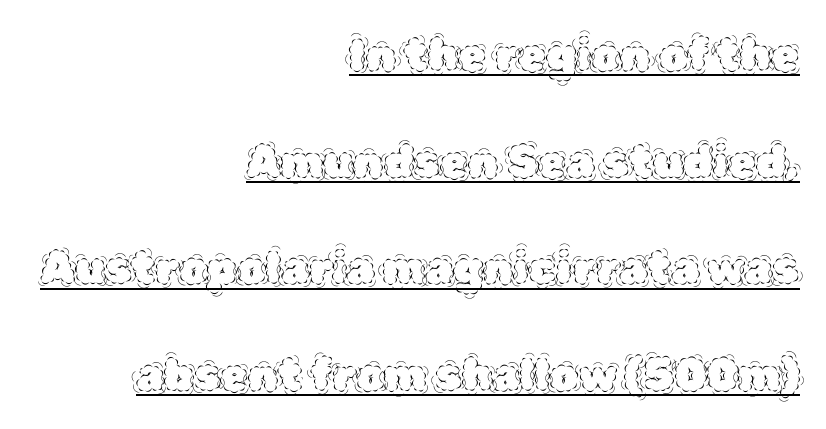
No letter is thick-stroked: the sample isn't bold. A typesetter would call this proportional, since set widths differ per character. All the whitespace from short lines collects on the left. The glyphs are accompanied by a horizontal stroke just below them. The typography opts for an upright posture over an oblique one. Each word holds together tightly as a unit, with standard inter-letter gaps.
